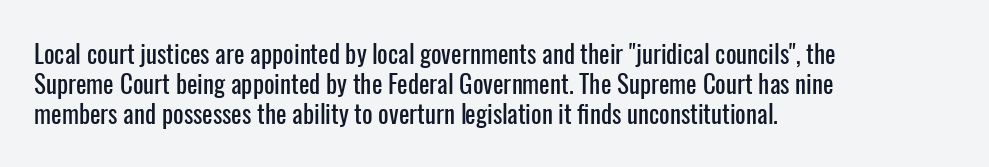
{"italic": "no", "underline": "no", "align": "left", "line_spacing_ratio": 1.21, "letter_spacing": "normal", "letter_spacing_em": 0.0, "glyph_px": 25}
